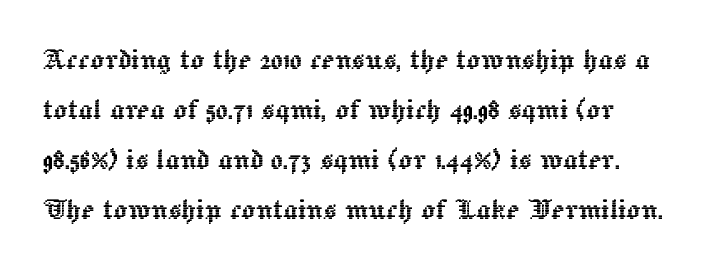
{"italic": "no", "width": "normal", "x_height": "medium", "monospaced": "no", "underline": "no", "line_spacing": "normal", "line_spacing_ratio": 1.43, "letter_spacing": "normal", "letter_spacing_em": 0.0, "glyph_px": 35}
